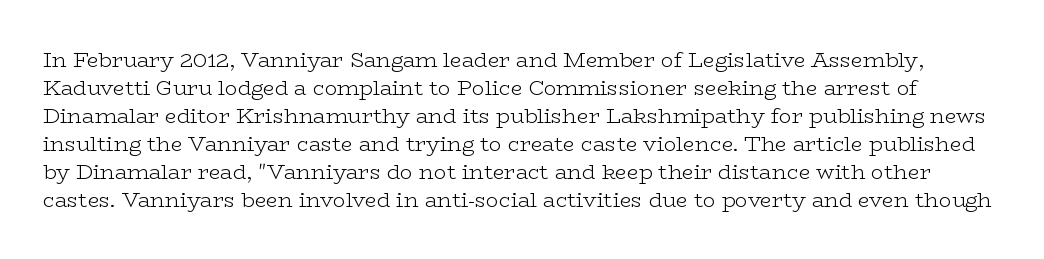
Q: Is the text bold? A: No.
Q: Is the text italic (slanted)? A: No, it is upright.
Q: Is the text underlined? A: No.
Q: Is the spacing between letters normal or unusually wide? A: Normal.
Q: Is the spacing between lines tight, normal or loose? A: Normal.
